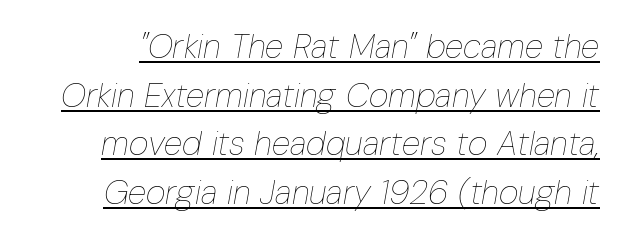
{"italic": "yes", "lean": "right", "slant_degrees": 10, "bold": "no", "weight": "thin", "width": "condensed", "stroke_contrast": "low", "x_height": "medium", "monospaced": "no", "underline": "yes", "line_spacing": "normal", "line_spacing_ratio": 1.43, "letter_spacing": "normal", "letter_spacing_em": 0.0, "glyph_px": 34}
